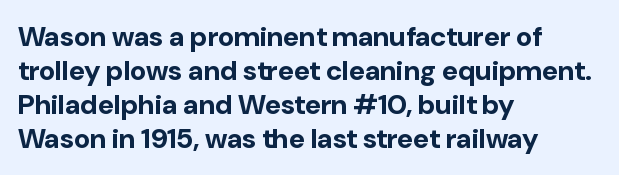
Proportional: the letters do not fall into vertical columns. The type sits square on the baseline with zero lean. Reading down the block, your eye returns to a fixed left position each line. Just letters on the line, the space beneath them empty. Nobody touched the tracking dial on this one.
